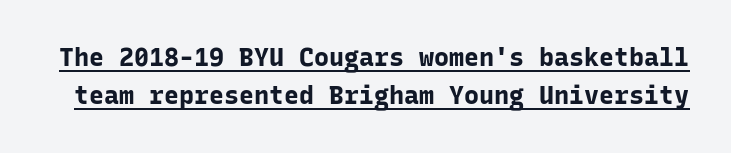
The image shows 25 px bold type, upright; set normal line spacing (1.52x), normal letter spacing, underlined.
